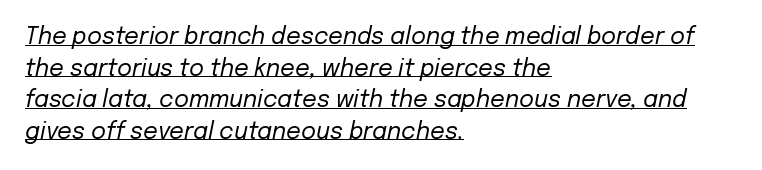
Q: Is the text bold? A: No.
Q: Is the text italic (slanted)? A: Yes, it leans right by about 12 degrees.
Q: Is the text underlined? A: Yes.
Q: How is the paragraph aligned? A: Left-aligned.
Q: Is the spacing between letters normal or unusually wide? A: Normal.
Q: Is the spacing between lines tight, normal or loose? A: Normal.
